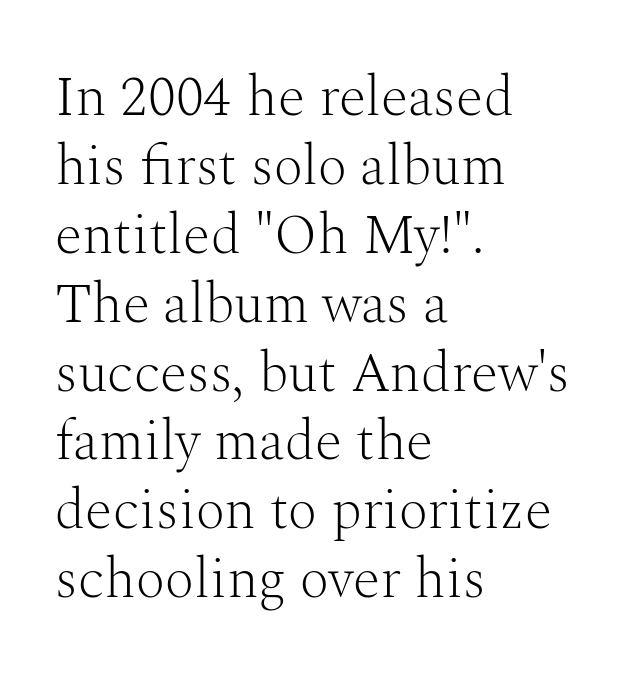
The image shows 56 px light serif type, upright; set left-aligned, line spacing 1.23x, normal letter spacing, not underlined; medium stroke contrast and a medium x-height.
